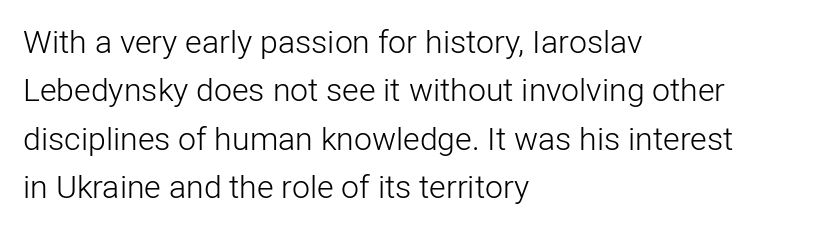
{"serif": "no", "italic": "no", "bold": "no", "weight": "light", "width": "normal", "stroke_contrast": "low", "x_height": "medium", "monospaced": "no", "underline": "no", "align": "left", "line_spacing": "normal", "line_spacing_ratio": 1.51, "letter_spacing": "normal", "letter_spacing_em": 0.0, "glyph_px": 32}
